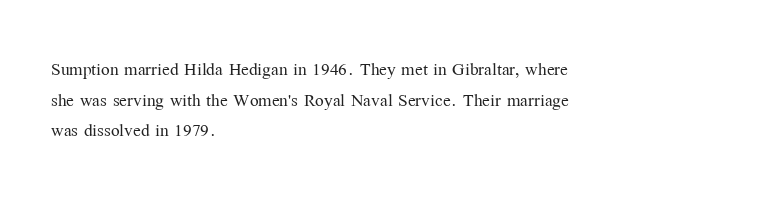
{"italic": "no", "bold": "no", "underline": "no", "align": "left", "line_spacing": "normal", "line_spacing_ratio": 1.33, "letter_spacing": "normal", "letter_spacing_em": 0.0, "glyph_px": 23}
